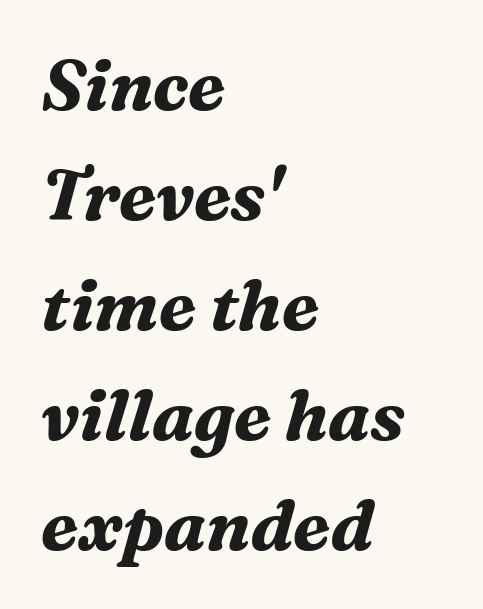
{"serif": "yes", "italic": "yes", "lean": "right", "slant_degrees": 16, "bold": "yes", "weight": "bold", "width": "normal", "stroke_contrast": "medium", "x_height": "medium", "monospaced": "no", "underline": "no", "align": "left", "line_spacing": "normal", "line_spacing_ratio": 1.57, "letter_spacing": "normal", "letter_spacing_em": 0.0, "glyph_px": 70}
